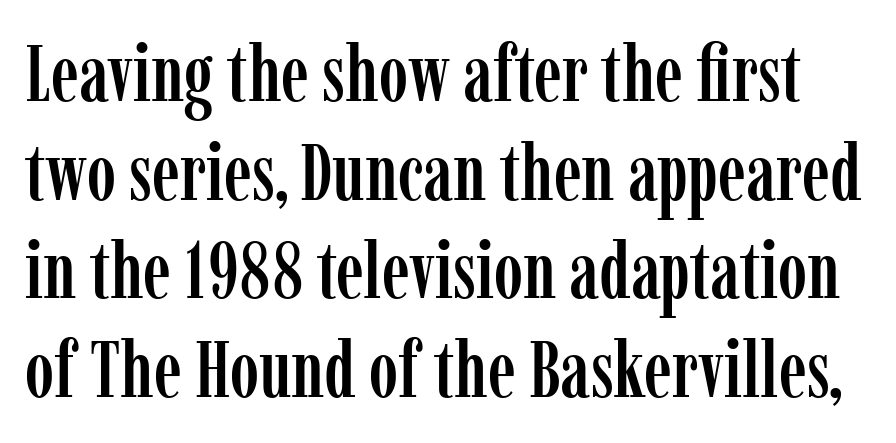
Q: Is the text italic (slanted)? A: No, it is upright.
Q: Is the typeface a serif or a sans-serif typeface? A: Serif.
Q: Is the text underlined? A: No.
Q: Is the spacing between letters normal or unusually wide? A: Normal.
Q: Is the spacing between lines tight, normal or loose? A: Normal.
Q: Width (condensed, normal, or wide)? A: Condensed.
Q: Stroke contrast? A: Low.
Q: x-height? A: Medium.
Q: Monospaced? A: No.
